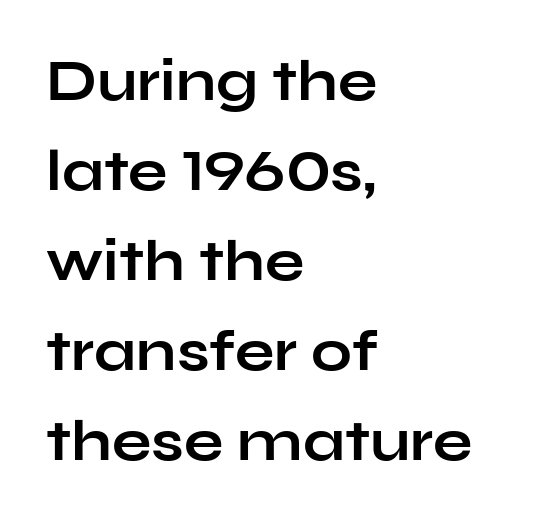
The image shows 58 px bold, wide sans-serif type, upright; set left-aligned, normal line spacing (1.55x), normal letter spacing, not underlined; low stroke contrast and a medium x-height.
